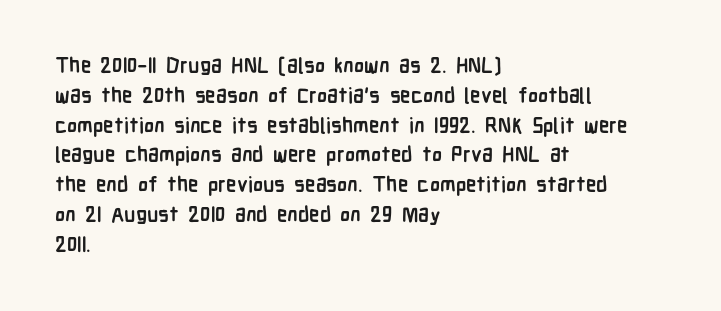
Q: Is the text bold? A: Yes.
Q: Is the text italic (slanted)? A: No, it is upright.
Q: Is the text underlined? A: No.
Q: How is the paragraph aligned? A: Left-aligned.
Q: Is the spacing between letters normal or unusually wide? A: Normal.
Q: Is the spacing between lines tight, normal or loose? A: Normal.
